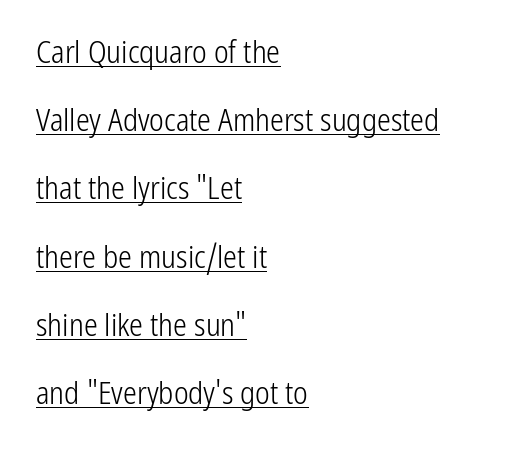
All the whitespace from short lines collects on the right. Each letter keeps its own natural width here, so spacing adapts to shape. How would I describe the line gaps? Wide and relaxed. The weight would be labelled regular, book, light, or lighter still. Vertical strokes here are truly vertical.
